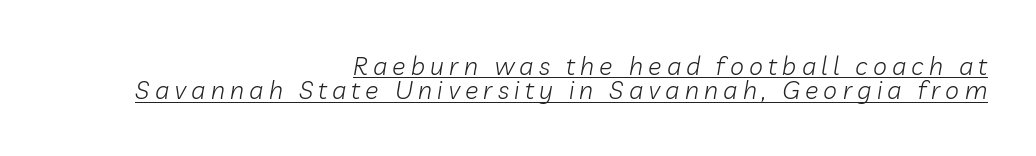
Q: Is the text bold? A: No.
Q: Is the text italic (slanted)? A: Yes, it leans right by about 10 degrees.
Q: Is the text underlined? A: Yes.
Q: How is the paragraph aligned? A: Right-aligned.
Q: Is the spacing between letters normal or unusually wide? A: Unusually wide.
Q: Is the spacing between lines tight, normal or loose? A: Tight.
